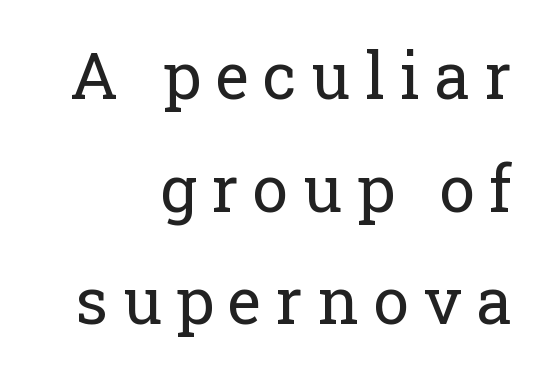
The image shows 64 px regular-weight serif type, upright; set right-aligned, line spacing 1.76x, unusually wide letter spacing (+0.23 em), not underlined; low stroke contrast and a medium x-height.
